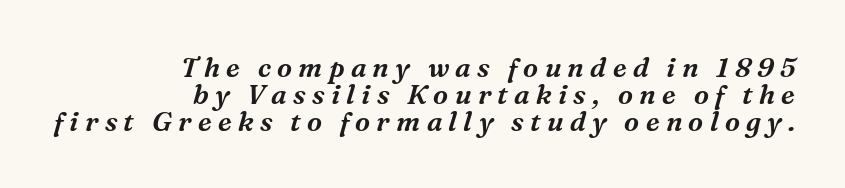
The space directly below the letters is spotless. Leading: reduced. When letters slant like this, we call the style italic. Line endings align vertically; line beginnings do not. Words appear elongated and porous because spacing is wide.
